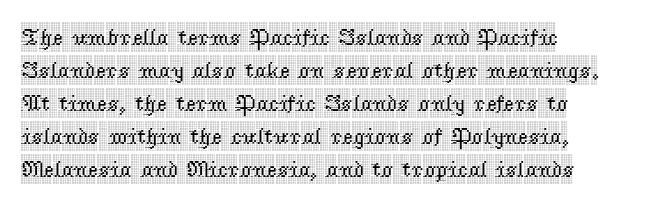
The image shows 23 px text type, upright; set left-aligned, normal line spacing (1.43x), normal letter spacing, not underlined.
